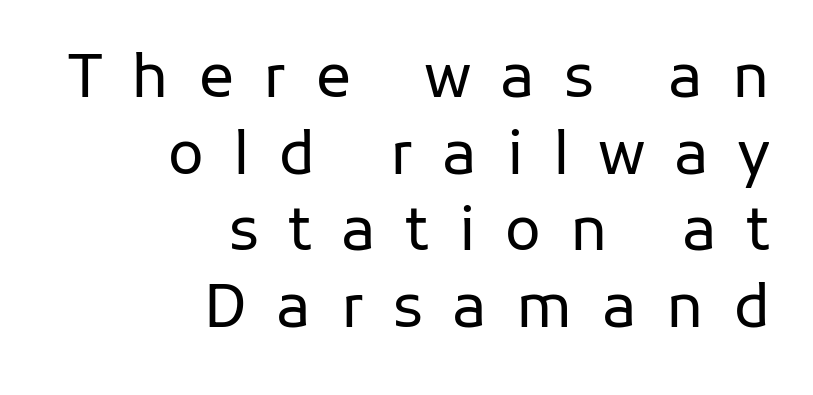
Anything drawn beneath the words? Only blank space. Casual observation: everything's shoved over to the right. Type style note: lacks serifs. This sample uses expanded letter spacing, leaving extra air between glyphs. Ascenders rise straight up at ninety degrees. Leading matches the norm, producing a regular column.
